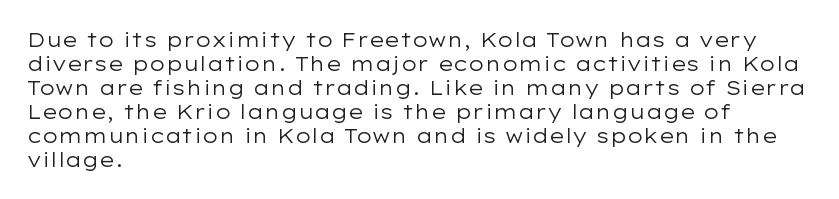
Descenders are the only things crossing below the line. Letters have the restrained weight of plain body copy at most. Where is the straight margin? On the left. Between one letter and the next there's only the usual sliver of space.
